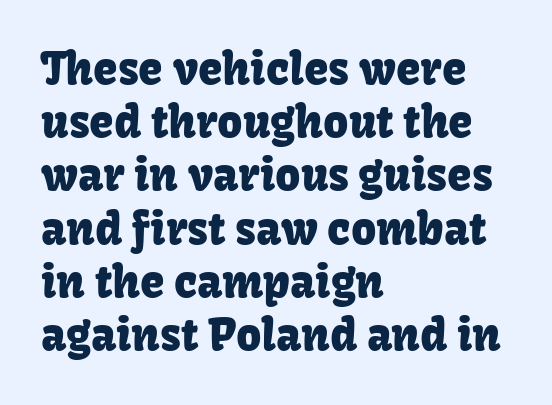
Q: Is the text italic (slanted)? A: No, it is upright.
Q: Is the typeface a serif or a sans-serif typeface? A: Sans-serif.
Q: Is the text underlined? A: No.
Q: How is the paragraph aligned? A: Left-aligned.
Q: Is the spacing between letters normal or unusually wide? A: Normal.
Q: Width (condensed, normal, or wide)? A: Normal.
Q: Stroke contrast? A: Low.
Q: x-height? A: Medium.
Q: Monospaced? A: No.
